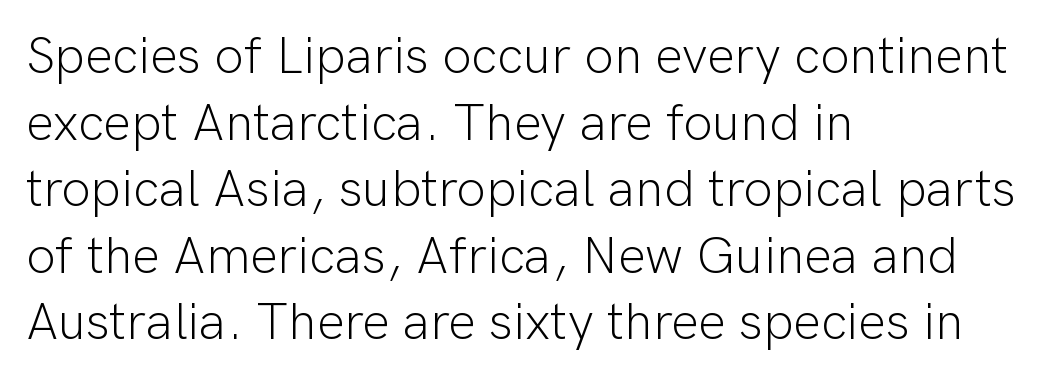
Q: Is the text bold? A: No.
Q: Is the text italic (slanted)? A: No, it is upright.
Q: Is the typeface a serif or a sans-serif typeface? A: Sans-serif.
Q: Is the text underlined? A: No.
Q: How is the paragraph aligned? A: Left-aligned.
Q: Is the spacing between letters normal or unusually wide? A: Normal.
Q: Is the spacing between lines tight, normal or loose? A: Normal.
Q: Width (condensed, normal, or wide)? A: Normal.
Q: Stroke contrast? A: Low.
Q: x-height? A: Medium.
Q: Monospaced? A: No.
